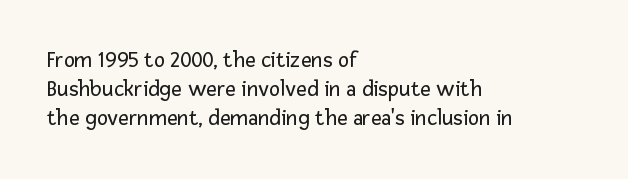
{"italic": "no", "bold": "no", "underline": "no", "align": "left", "line_spacing": "normal", "line_spacing_ratio": 1.26, "letter_spacing": "normal", "letter_spacing_em": 0.0, "glyph_px": 23}
